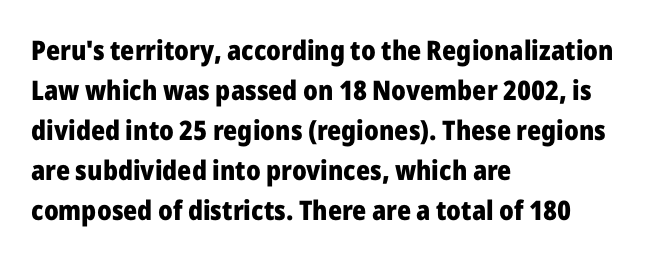
A student would call this left alignment; a typographer would say flush left, rag right. Lines of text with bare space underneath. Does the weight exceed regular? Yes, all the way to bold. Posture: vertical. The rows are spaced the way most documents space them. In terms of letterspacing, this is plain default setting.
